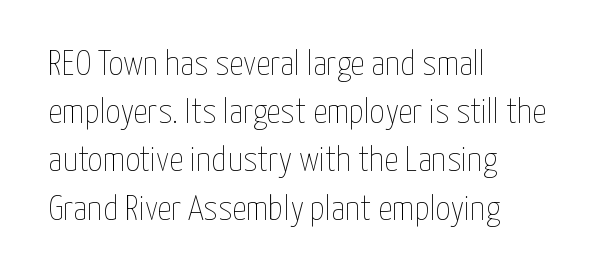
Q: Is the text bold? A: No.
Q: Is the text italic (slanted)? A: No, it is upright.
Q: Is the text underlined? A: No.
Q: How is the paragraph aligned? A: Left-aligned.
Q: Is the spacing between letters normal or unusually wide? A: Normal.
Q: Is the spacing between lines tight, normal or loose? A: Normal.
Q: Width (condensed, normal, or wide)? A: Condensed.
Q: Stroke contrast? A: Low.
Q: x-height? A: Medium.
Q: Monospaced? A: No.
